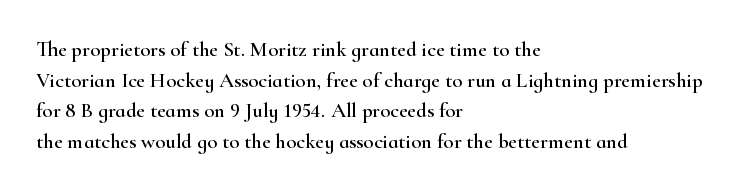
Q: Is the text italic (slanted)? A: No, it is upright.
Q: Is the text underlined? A: No.
Q: How is the paragraph aligned? A: Left-aligned.
Q: Is the spacing between letters normal or unusually wide? A: Normal.
Q: Is the spacing between lines tight, normal or loose? A: Normal.
